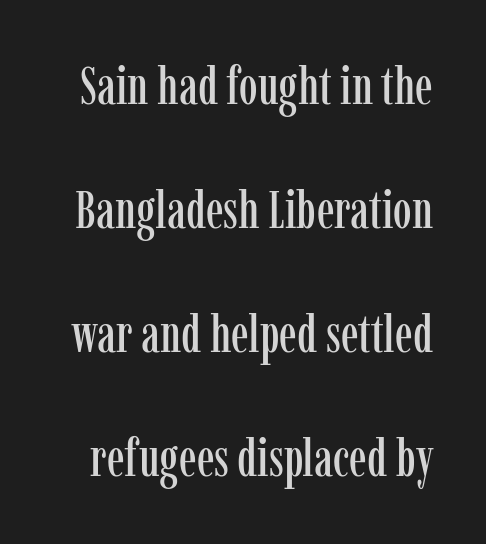
Observe the ordinary spacing: letters are neighbours, not strangers. Spacing verdict: proportional, widths tailored to each character. Bare-footed words on every line. Each new line begins a long way beneath the previous one. The font's upright variant was chosen for this text.
